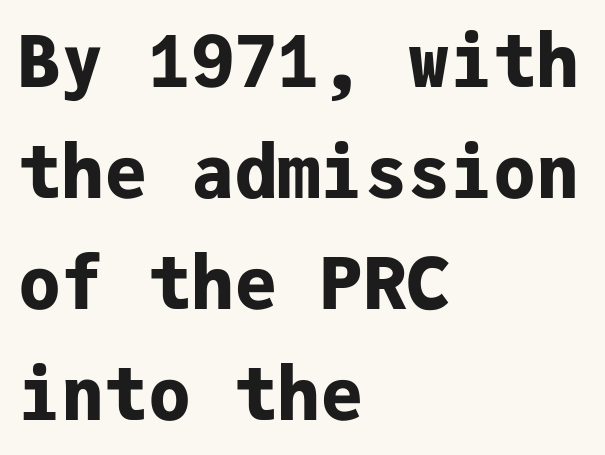
Fixed-width glyphs throughout — classic coding-font behaviour. The area under the type is left untouched. Typographic density is high because the face is bold. The line texture is even and compact thanks to regular tracking.
